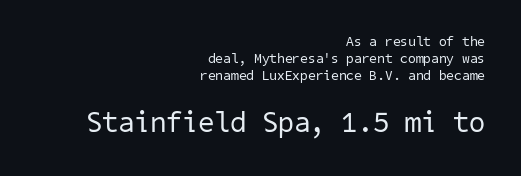
The image shows 29 px regular-weight sans-serif type; set right-aligned, line spacing 1.23x, normal letter spacing, not underlined; the second (bottom) block is 2.07x larger; low stroke contrast and a medium x-height.
